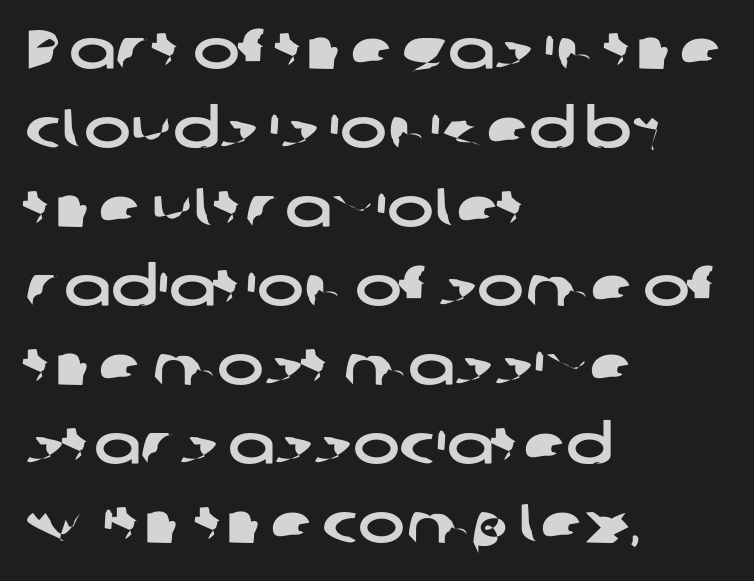
The image shows 56 px wide sans-serif type; set left-aligned, normal line spacing (1.41x), normal letter spacing, not underlined; low stroke contrast and a medium x-height.
